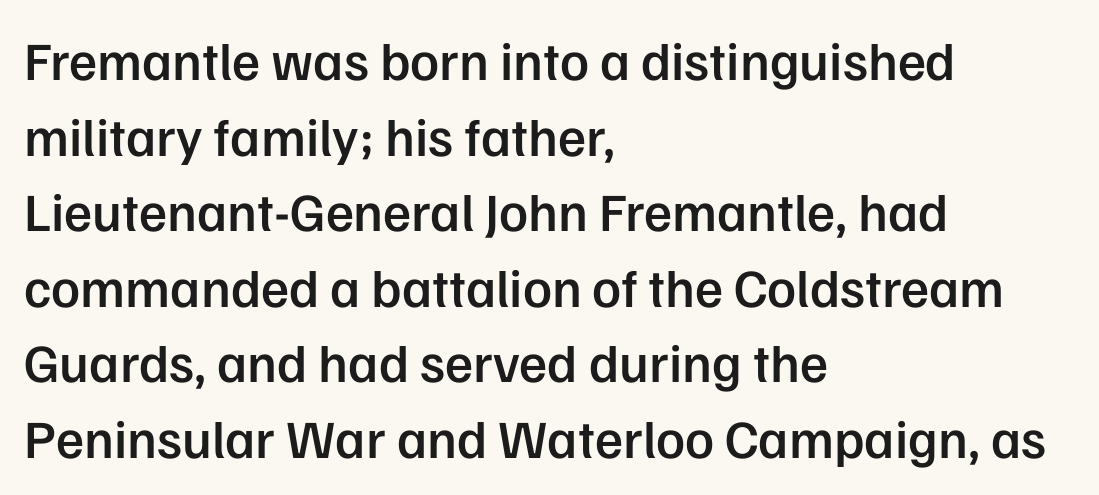
Q: Is the text bold? A: Semi-bold.
Q: Is the text italic (slanted)? A: No, it is upright.
Q: Is the typeface a serif or a sans-serif typeface? A: Sans-serif.
Q: Is the text underlined? A: No.
Q: How is the paragraph aligned? A: Left-aligned.
Q: Is the spacing between letters normal or unusually wide? A: Normal.
Q: Is the spacing between lines tight, normal or loose? A: Normal.
Q: Width (condensed, normal, or wide)? A: Normal.
Q: Stroke contrast? A: Low.
Q: x-height? A: Medium.
Q: Monospaced? A: No.
